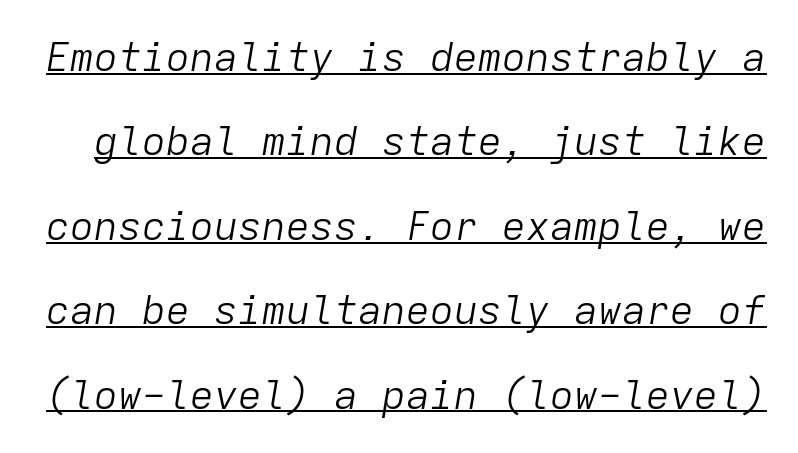
The image shows 40 px light type, italic (leaning right), monospaced; set loose line spacing (2.11x), normal letter spacing, underlined; low stroke contrast and a medium x-height.
